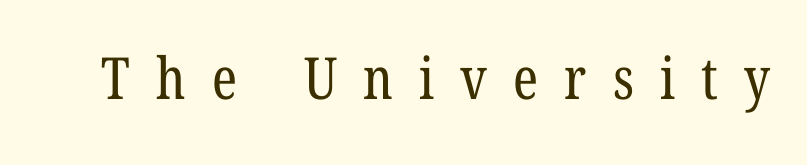
Q: Is the text bold? A: No.
Q: Is the typeface a serif or a sans-serif typeface? A: Serif.
Q: Is the text underlined? A: No.
Q: Is the spacing between letters normal or unusually wide? A: Unusually wide.
Q: Width (condensed, normal, or wide)? A: Condensed.
Q: Stroke contrast? A: Low.
Q: x-height? A: Medium.
Q: Monospaced? A: No.
